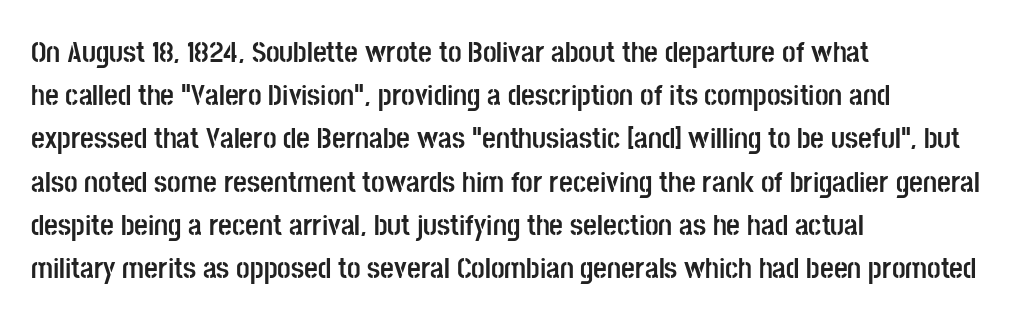
Q: Is the text bold? A: Yes.
Q: Is the text italic (slanted)? A: No, it is upright.
Q: Is the typeface a serif or a sans-serif typeface? A: Sans-serif.
Q: Is the text underlined? A: No.
Q: How is the paragraph aligned? A: Left-aligned.
Q: Is the spacing between letters normal or unusually wide? A: Normal.
Q: Is the spacing between lines tight, normal or loose? A: Normal.
Q: Width (condensed, normal, or wide)? A: Condensed.
Q: Stroke contrast? A: Low.
Q: x-height? A: Large.
Q: Monospaced? A: No.
